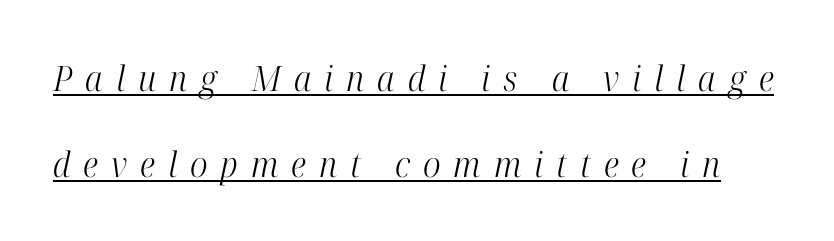
The image shows 35 px light, condensed serif type, italic (leaning right); set loose line spacing (2.45x), unusually wide letter spacing (+0.37 em), underlined; high stroke contrast and a medium x-height.
